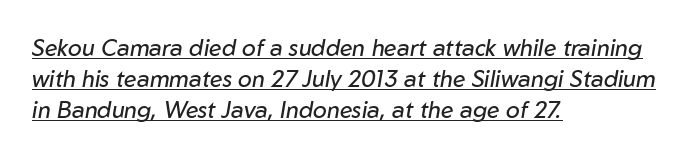
Q: Is the text bold? A: No.
Q: Is the text italic (slanted)? A: Yes, it leans right by about 10 degrees.
Q: Is the text underlined? A: Yes.
Q: How is the paragraph aligned? A: Left-aligned.
Q: Is the spacing between letters normal or unusually wide? A: Normal.
Q: Is the spacing between lines tight, normal or loose? A: Normal.
